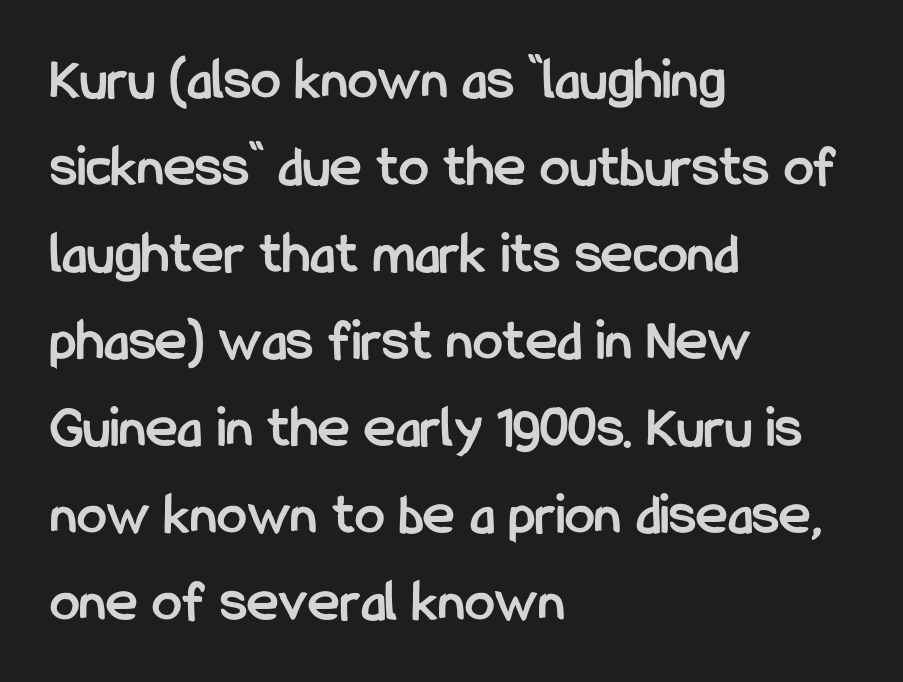
{"serif": "no", "italic": "no", "bold": "yes", "weight": "semibold", "width": "condensed", "stroke_contrast": "low", "x_height": "medium", "monospaced": "no", "underline": "no", "align": "left", "line_spacing": "normal", "line_spacing_ratio": 1.45, "letter_spacing": "normal", "letter_spacing_em": 0.0, "glyph_px": 60}
